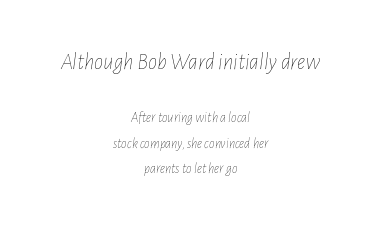
Stroke thickness stays within the range of a standard reading face or lighter. An italicized treatment has been applied to the whole sample. Short note: letters normally spaced. Of the two passages, the one on top uses the larger point size. Has an underline been added? It has not.
